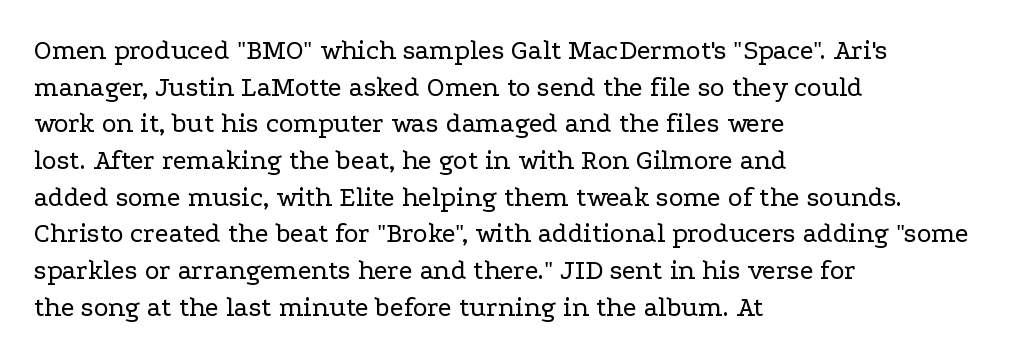
The image shows 28 px regular-weight, wide serif type, upright; set left-aligned, normal line spacing (1.31x), normal letter spacing, not underlined; low stroke contrast and a medium x-height.
